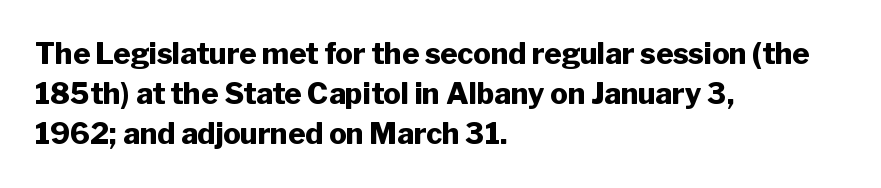
Q: Is the text bold? A: Yes.
Q: Is the text italic (slanted)? A: No, it is upright.
Q: Is the typeface a serif or a sans-serif typeface? A: Sans-serif.
Q: Is the text underlined? A: No.
Q: How is the paragraph aligned? A: Left-aligned.
Q: Is the spacing between letters normal or unusually wide? A: Normal.
Q: Is the spacing between lines tight, normal or loose? A: Normal.
Q: Width (condensed, normal, or wide)? A: Normal.
Q: Stroke contrast? A: Low.
Q: x-height? A: Medium.
Q: Monospaced? A: No.
